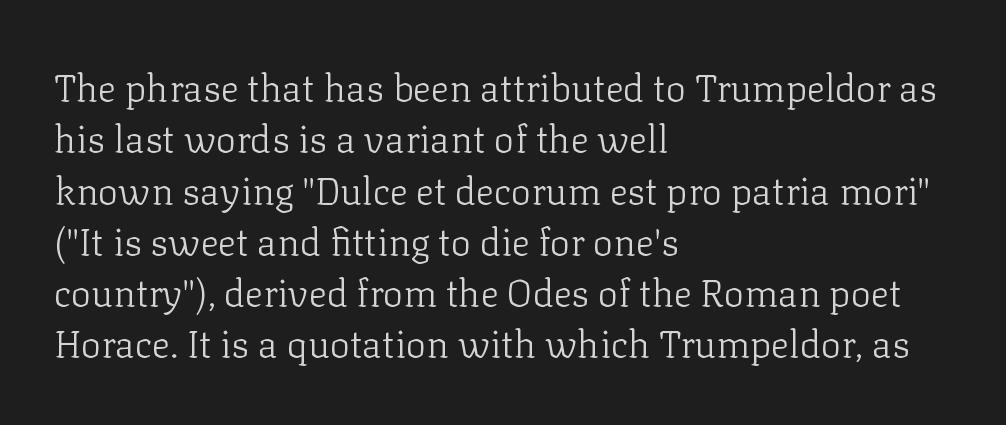
Horizontally, the lines are justified to the leading edge only. Typographically, this falls in the serif category. The block of text has a typical density, with ordinary space between rows. No heavy texture on the line: the type isn't bold. Here the designer chose a conventional face with non-uniform glyph widths.
